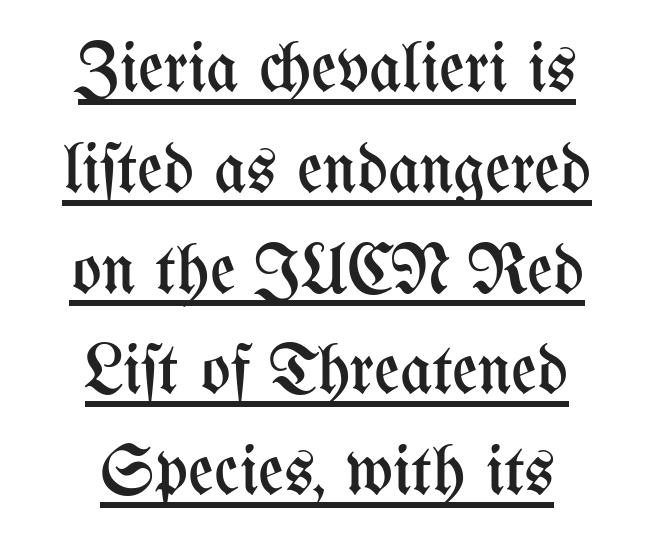
This rendering features underlined lettering. Character widths vary here, with narrow letters taking less room than wide ones. Ink coverage per letter is moderate at most. Tracking value appears to be zero — textbook default spacing. Quick note: interline space is typical. Every character sits straight up, as roman type does.
